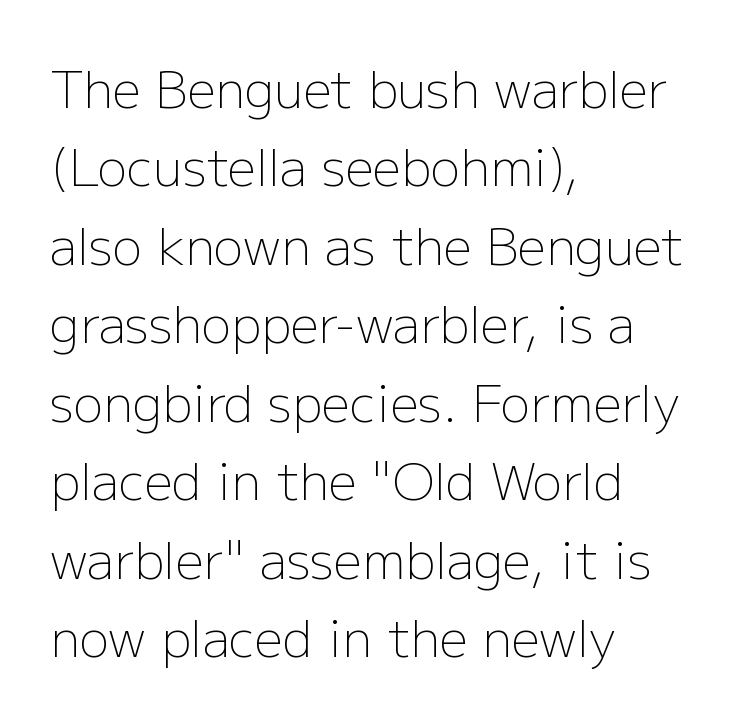
Q: Is the text bold? A: No.
Q: Is the text italic (slanted)? A: No, it is upright.
Q: Is the typeface a serif or a sans-serif typeface? A: Sans-serif.
Q: Is the text underlined? A: No.
Q: How is the paragraph aligned? A: Left-aligned.
Q: Is the spacing between letters normal or unusually wide? A: Normal.
Q: Is the spacing between lines tight, normal or loose? A: Normal.
Q: Width (condensed, normal, or wide)? A: Normal.
Q: Stroke contrast? A: Low.
Q: x-height? A: Medium.
Q: Monospaced? A: No.
